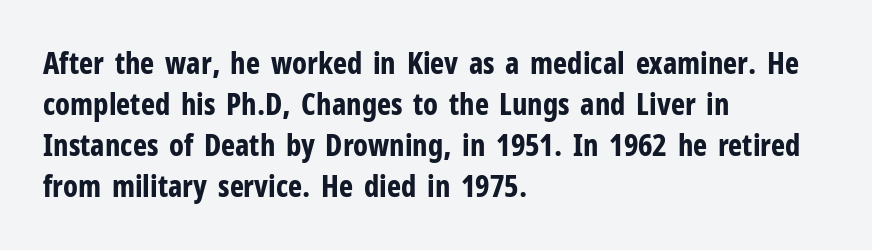
Q: Is the text bold? A: Yes.
Q: Is the text italic (slanted)? A: No, it is upright.
Q: Is the typeface a serif or a sans-serif typeface? A: Sans-serif.
Q: Is the text underlined? A: No.
Q: How is the paragraph aligned? A: Left-aligned.
Q: Is the spacing between letters normal or unusually wide? A: Normal.
Q: Is the spacing between lines tight, normal or loose? A: Normal.
Q: Width (condensed, normal, or wide)? A: Condensed.
Q: Stroke contrast? A: Low.
Q: x-height? A: Medium.
Q: Monospaced? A: No.
